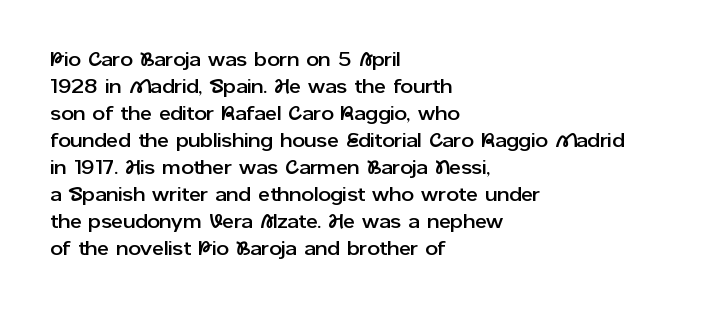
The image shows 20 px text type, upright; set left-aligned, normal line spacing (1.35x), normal letter spacing, not underlined.
